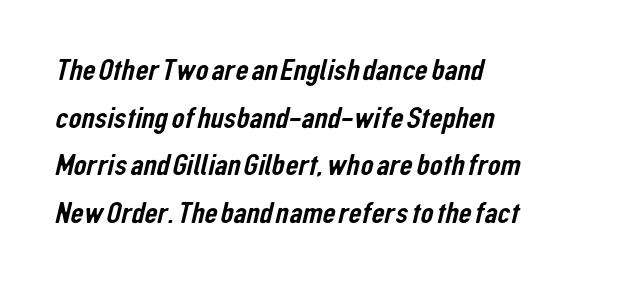
The image shows 32 px condensed sans-serif type; set left-aligned, normal line spacing (1.49x), normal letter spacing, not underlined; low stroke contrast and a medium x-height.
